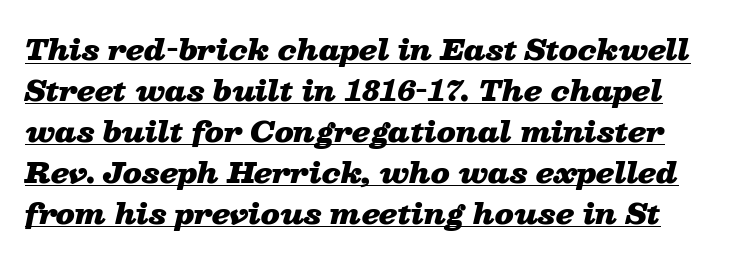
The image shows 28 px heavy, wide type, italic (leaning right); set normal line spacing (1.46x), normal letter spacing, underlined; low stroke contrast and a medium x-height.
